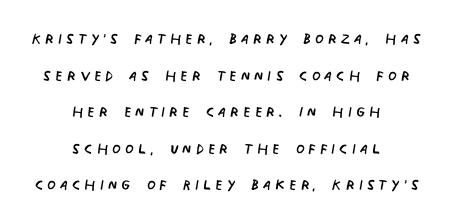
Q: Is the text bold? A: No.
Q: Is the text underlined? A: No.
Q: How is the paragraph aligned? A: Centered.
